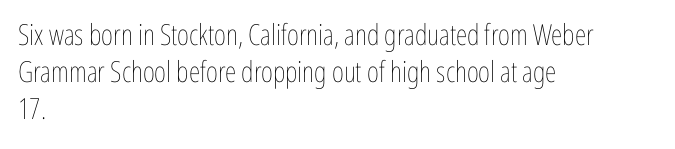
Q: Is the text bold? A: No.
Q: Is the text italic (slanted)? A: No, it is upright.
Q: Is the text underlined? A: No.
Q: How is the paragraph aligned? A: Left-aligned.
Q: Is the spacing between letters normal or unusually wide? A: Normal.
Q: Is the spacing between lines tight, normal or loose? A: Normal.
Q: Width (condensed, normal, or wide)? A: Condensed.
Q: Stroke contrast? A: Low.
Q: x-height? A: Medium.
Q: Monospaced? A: No.
